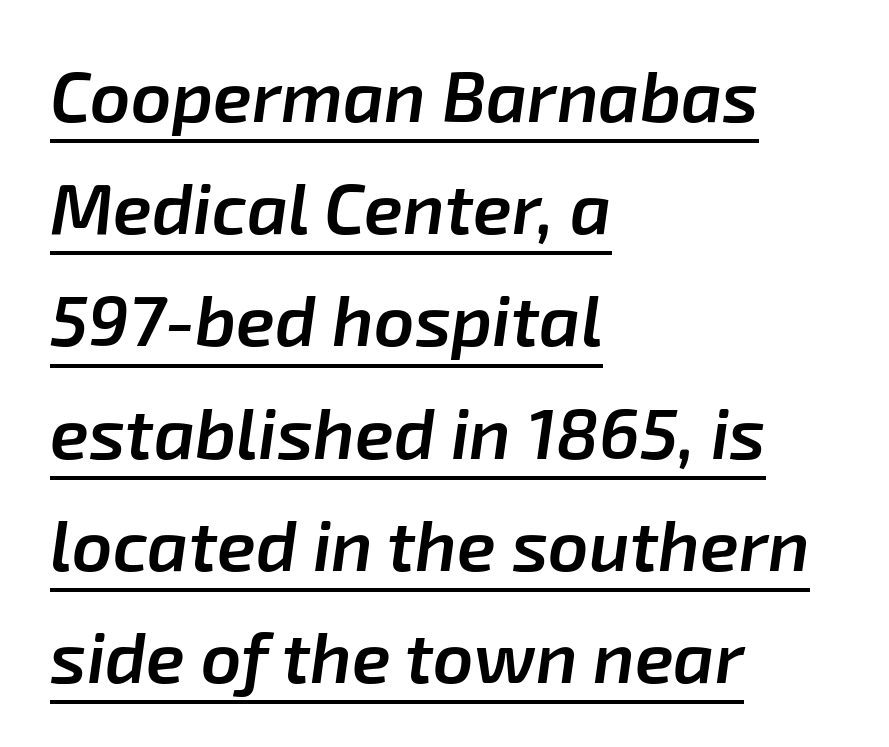
The image shows 71 px semibold type, italic (leaning right); set left-aligned, normal line spacing (1.58x), normal letter spacing, underlined; low stroke contrast and a medium x-height.
